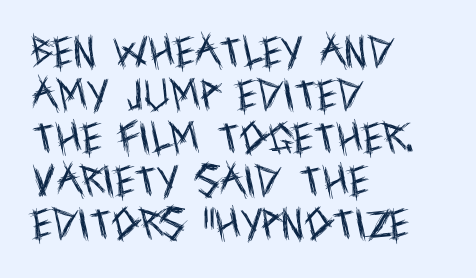
The image shows 35 px regular-weight, condensed sans-serif type, upright; set left-aligned, line spacing 1.23x, normal letter spacing, not underlined; a large x-height.
